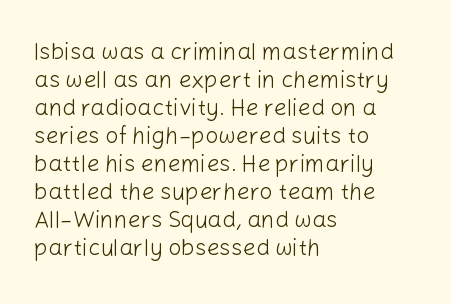
The image shows 23 px text type, upright; set left-aligned, line spacing 1.22x, normal letter spacing, not underlined.
